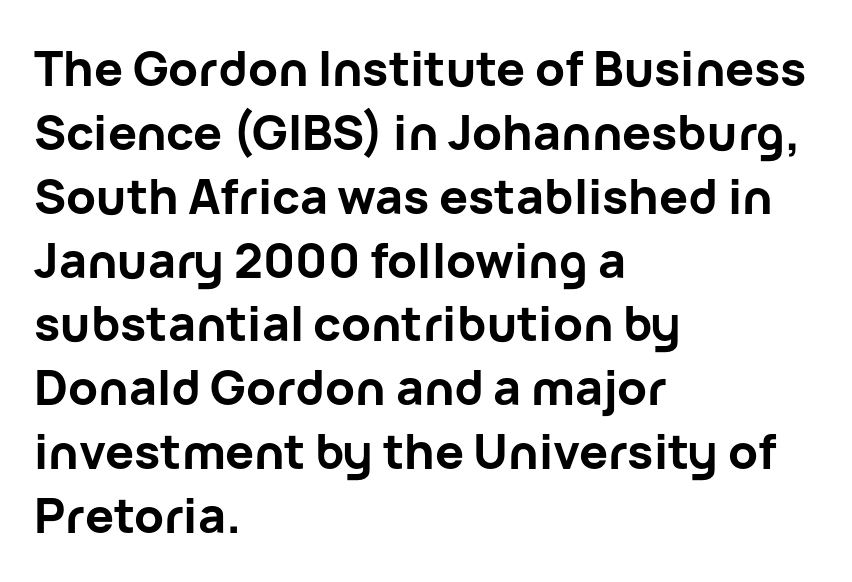
The image shows 48 px bold sans-serif type, upright; set left-aligned, normal line spacing (1.33x), normal letter spacing, not underlined; low stroke contrast and a medium x-height.
